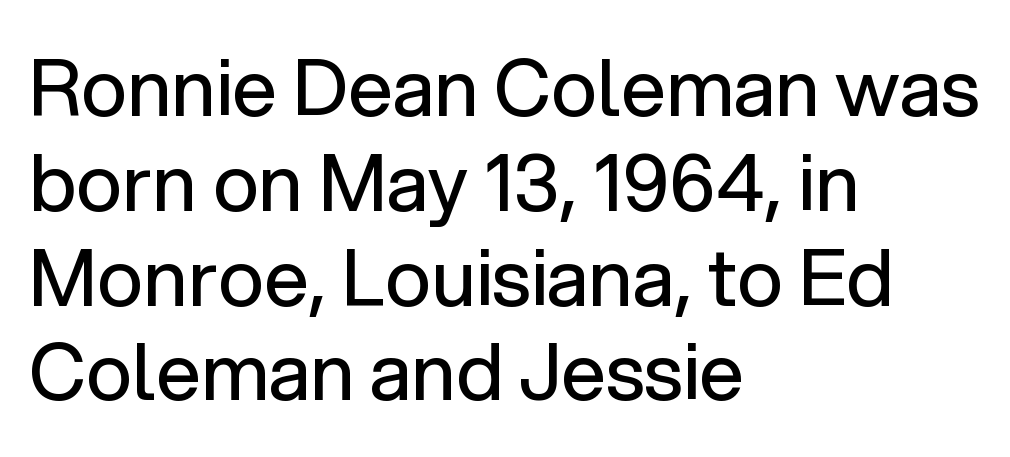
Q: Is the text bold? A: No.
Q: Is the text italic (slanted)? A: No, it is upright.
Q: Is the typeface a serif or a sans-serif typeface? A: Sans-serif.
Q: Is the text underlined? A: No.
Q: How is the paragraph aligned? A: Left-aligned.
Q: Is the spacing between letters normal or unusually wide? A: Normal.
Q: Width (condensed, normal, or wide)? A: Normal.
Q: Stroke contrast? A: Low.
Q: x-height? A: Medium.
Q: Monospaced? A: No.
